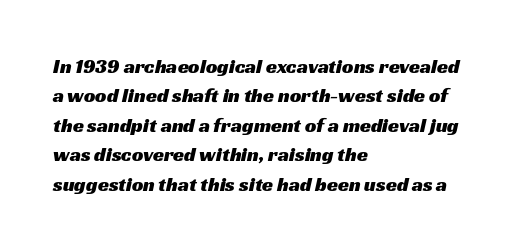
The space directly below the letters is spotless. The leading is moderate, giving the passage an even texture. Layout note: lines flush left. Default kerning and tracking; the words read as compact shapes.
